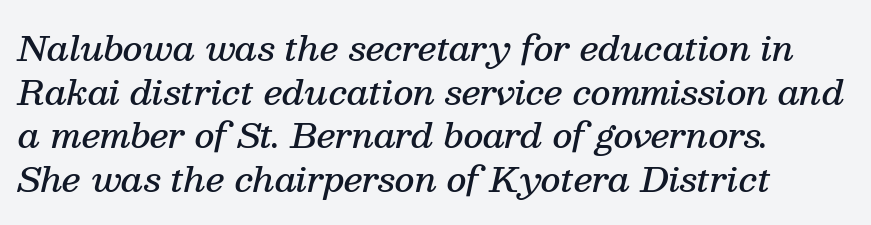
The image shows 34 px semibold serif type, italic (leaning right); set left-aligned, normal line spacing (1.28x), normal letter spacing, not underlined; medium stroke contrast and a medium x-height.
